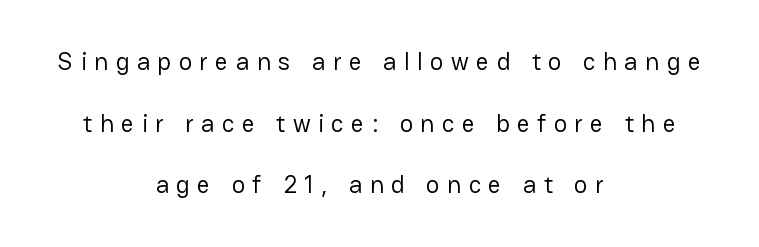
{"italic": "no", "bold": "no", "underline": "no", "align": "center", "line_spacing": "loose", "line_spacing_ratio": 2.47, "letter_spacing": "wide", "letter_spacing_em": 0.3, "glyph_px": 25}
